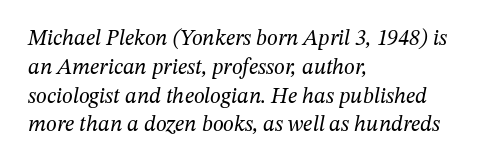
Q: Is the text bold? A: No.
Q: Is the text italic (slanted)? A: Yes, it leans right by about 12 degrees.
Q: Is the text underlined? A: No.
Q: How is the paragraph aligned? A: Left-aligned.
Q: Is the spacing between letters normal or unusually wide? A: Normal.
Q: Is the spacing between lines tight, normal or loose? A: Normal.
